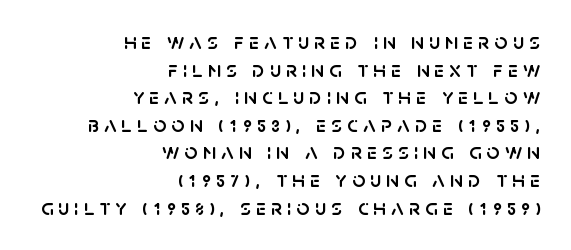
Q: Is the text italic (slanted)? A: No, it is upright.
Q: Is the text underlined? A: No.
Q: How is the paragraph aligned? A: Right-aligned.
Q: Is the spacing between letters normal or unusually wide? A: Unusually wide.
